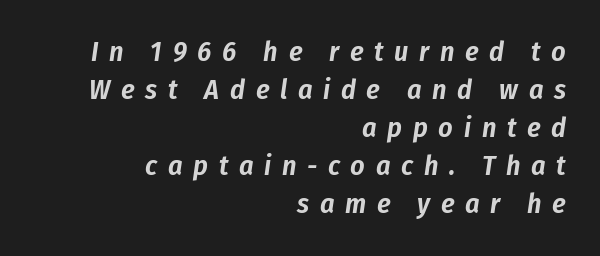
Q: Is the text italic (slanted)? A: Yes, it leans right by about 8 degrees.
Q: Is the text underlined? A: No.
Q: How is the paragraph aligned? A: Right-aligned.
Q: Is the spacing between letters normal or unusually wide? A: Unusually wide.
Q: Is the spacing between lines tight, normal or loose? A: Normal.
Q: Width (condensed, normal, or wide)? A: Condensed.
Q: Stroke contrast? A: Low.
Q: x-height? A: Medium.
Q: Monospaced? A: No.
